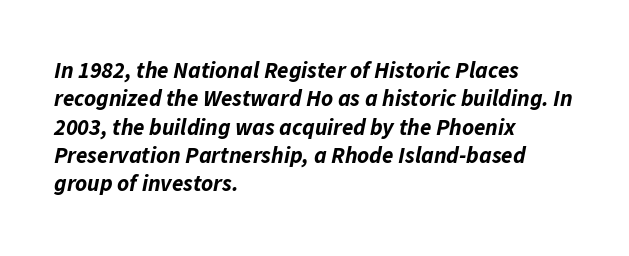
Heavy-handed strokes throughout: this text is bold. The letters sit at their default tracking, neither squeezed nor spread. Casual observation: everything's shoved over to the left. The space directly below the letters is spotless. Quick note: italic.
